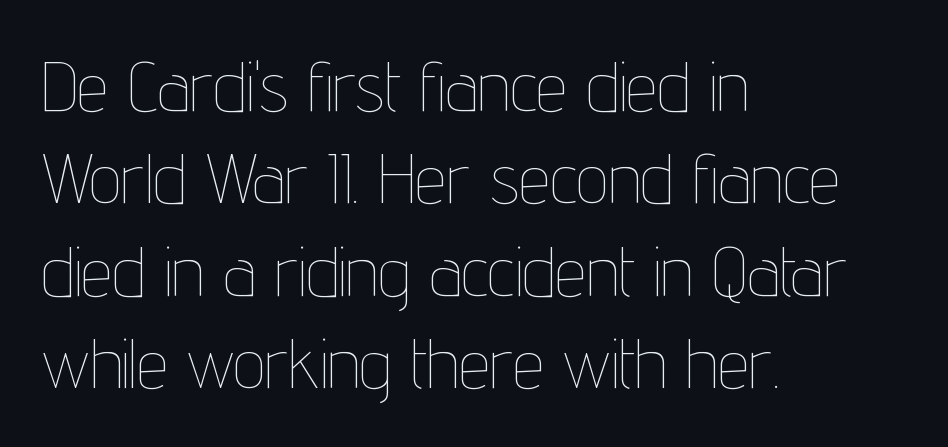
Q: Is the text bold? A: No.
Q: Is the text italic (slanted)? A: No, it is upright.
Q: Is the text underlined? A: No.
Q: How is the paragraph aligned? A: Left-aligned.
Q: Is the spacing between letters normal or unusually wide? A: Normal.
Q: Is the spacing between lines tight, normal or loose? A: Normal.
Q: Width (condensed, normal, or wide)? A: Condensed.
Q: Stroke contrast? A: Low.
Q: x-height? A: Medium.
Q: Monospaced? A: No.
